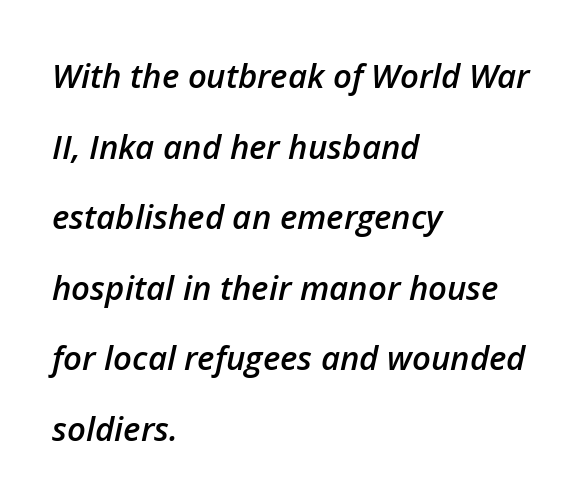
Observe the ordinary spacing: letters are neighbours, not strangers. The passage shown is typed in a proportional face where columns would drift. Emphasis-style slanted type is in use. The paragraph has a hard left edge and a soft right edge. This is the in-between weight designers call semibold or demi.
